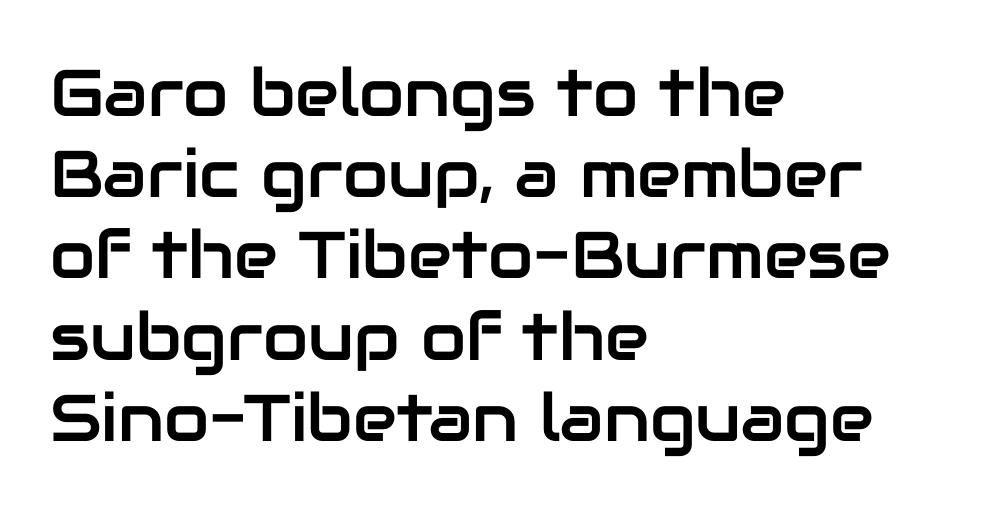
Decoration check: the copy has no underline. Character widths vary here, with narrow letters taking less room than wide ones. Observe the ordinary spacing: letters are neighbours, not strangers. Does the lettering tilt? It doesn't — this is upright. Is this a sans? Yes — the strokes have no serifs. The rag falls on the right side of this text block.
